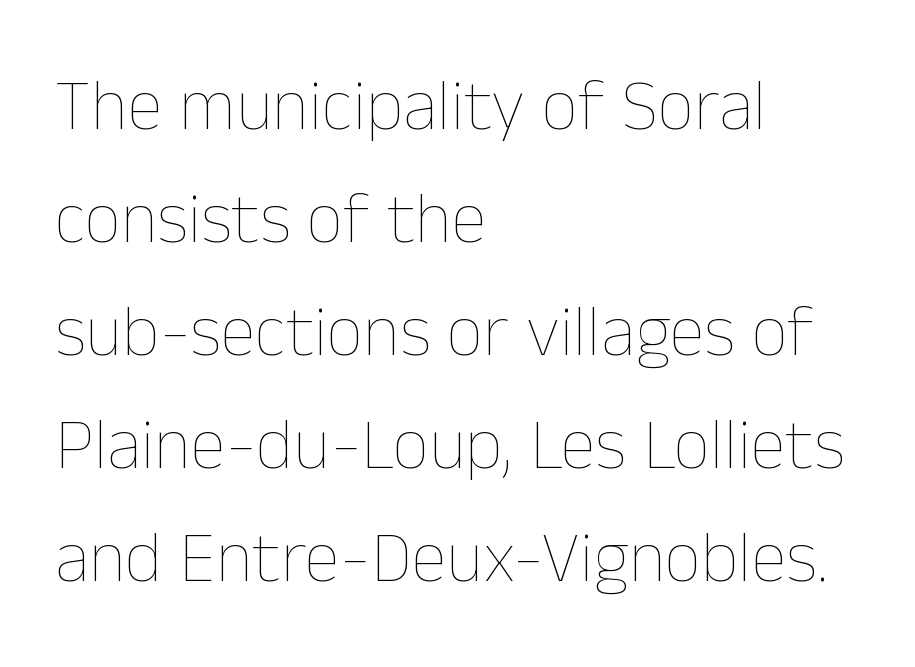
Horizontal alignment here is leftward, the default for most running prose. This reads as an unemphasized weight, regular at the heaviest. In terms of posture, this sample is upright. The strip under each line holds only bare page.
